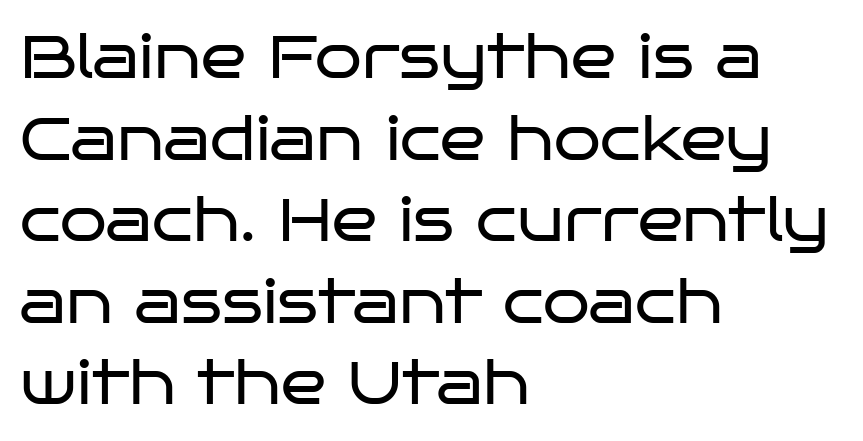
Q: Is the text bold? A: No.
Q: Is the text italic (slanted)? A: No, it is upright.
Q: Is the typeface a serif or a sans-serif typeface? A: Sans-serif.
Q: Is the text underlined? A: No.
Q: How is the paragraph aligned? A: Left-aligned.
Q: Is the spacing between letters normal or unusually wide? A: Normal.
Q: Is the spacing between lines tight, normal or loose? A: Normal.
Q: Width (condensed, normal, or wide)? A: Wide.
Q: Stroke contrast? A: Low.
Q: x-height? A: Large.
Q: Monospaced? A: No.
